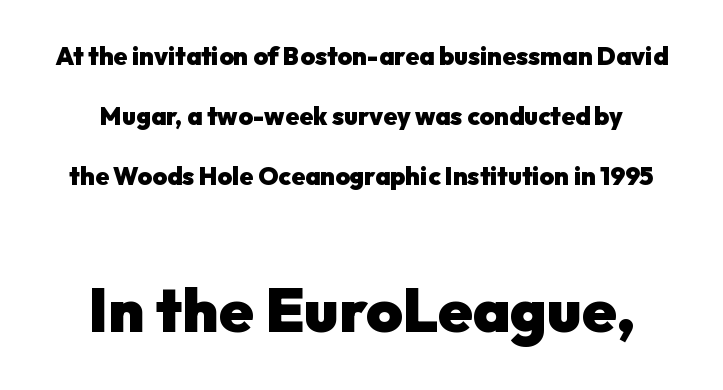
Nope, no serifs anywhere on these letters. Beneath every word, the page is bare. Interline gaps are noticeably wide in this sample. Chunky letters — that's bold for sure. Think of a printed novel: that variable character pitch is what you see here.
